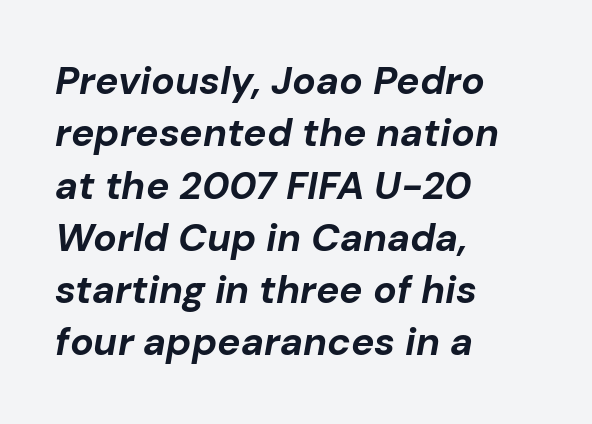
The image shows 39 px bold type, italic (leaning right); set left-aligned, normal line spacing (1.34x), normal letter spacing, not underlined; low stroke contrast and a medium x-height.
